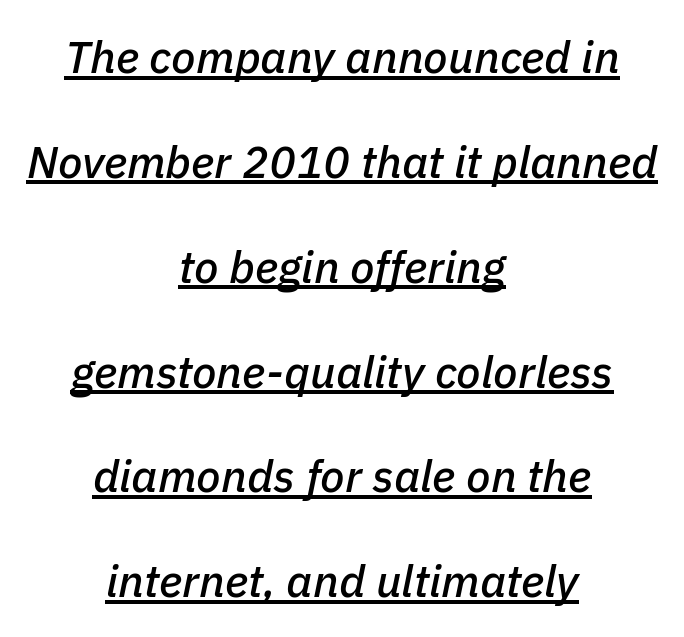
{"italic": "yes", "lean": "right", "slant_degrees": 11, "width": "normal", "stroke_contrast": "low", "x_height": "medium", "monospaced": "no", "underline": "yes", "align": "center", "line_spacing": "loose", "line_spacing_ratio": 2.33, "letter_spacing": "normal", "letter_spacing_em": 0.0, "glyph_px": 45}
